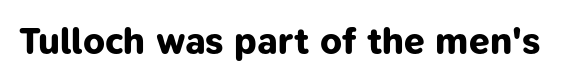
The image shows 37 px bold sans-serif type; set normal letter spacing, not underlined; low stroke contrast and a medium x-height.
